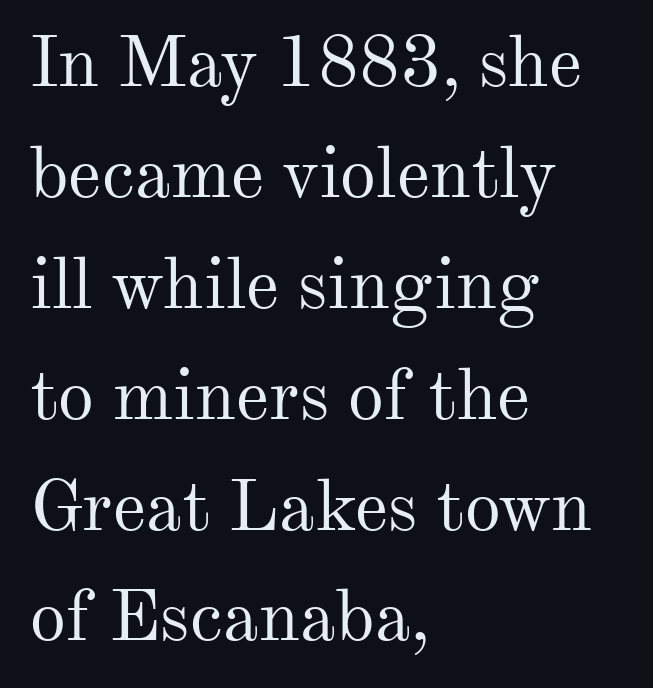
Q: Is the text bold? A: No.
Q: Is the text italic (slanted)? A: No, it is upright.
Q: Is the typeface a serif or a sans-serif typeface? A: Serif.
Q: Is the text underlined? A: No.
Q: How is the paragraph aligned? A: Left-aligned.
Q: Is the spacing between letters normal or unusually wide? A: Normal.
Q: Is the spacing between lines tight, normal or loose? A: Normal.
Q: Width (condensed, normal, or wide)? A: Normal.
Q: Stroke contrast? A: Medium.
Q: x-height? A: Small.
Q: Monospaced? A: No.
